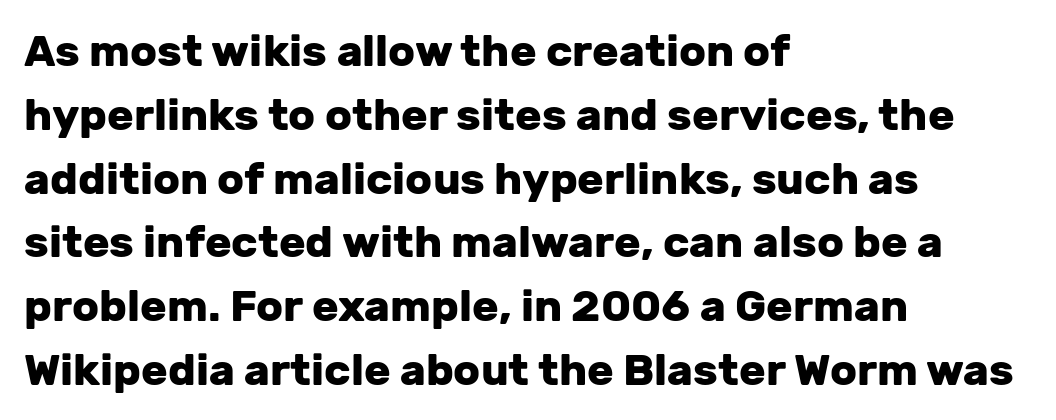
Q: Is the text bold? A: Yes.
Q: Is the text italic (slanted)? A: No, it is upright.
Q: Is the typeface a serif or a sans-serif typeface? A: Sans-serif.
Q: Is the text underlined? A: No.
Q: How is the paragraph aligned? A: Left-aligned.
Q: Is the spacing between letters normal or unusually wide? A: Normal.
Q: Is the spacing between lines tight, normal or loose? A: Normal.
Q: Width (condensed, normal, or wide)? A: Normal.
Q: Stroke contrast? A: Low.
Q: x-height? A: Medium.
Q: Monospaced? A: No.
